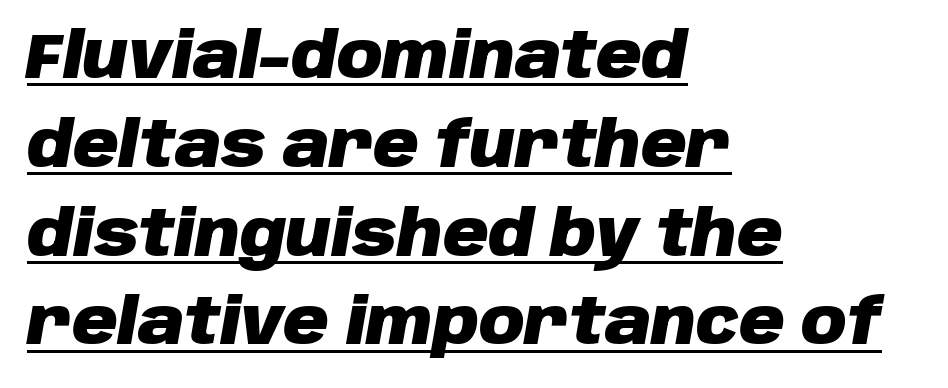
Q: Is the text bold? A: Yes.
Q: Is the text italic (slanted)? A: Yes, it leans right by about 10 degrees.
Q: Is the text underlined? A: Yes.
Q: How is the paragraph aligned? A: Left-aligned.
Q: Is the spacing between letters normal or unusually wide? A: Normal.
Q: Is the spacing between lines tight, normal or loose? A: Normal.
Q: Width (condensed, normal, or wide)? A: Normal.
Q: Stroke contrast? A: Low.
Q: x-height? A: Large.
Q: Monospaced? A: No.
